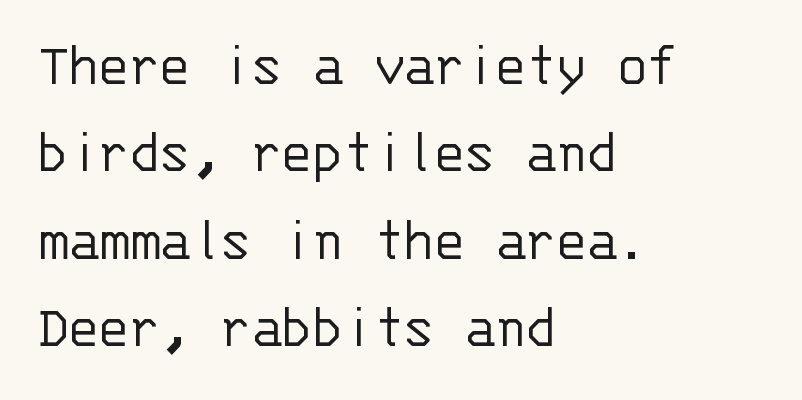
{"serif": "no", "italic": "no", "bold": "no", "weight": "light", "width": "normal", "stroke_contrast": "low", "x_height": "large", "monospaced": "yes", "underline": "no", "align": "left", "line_spacing": "normal", "line_spacing_ratio": 1.41, "letter_spacing": "normal", "letter_spacing_em": 0.0, "glyph_px": 62}
